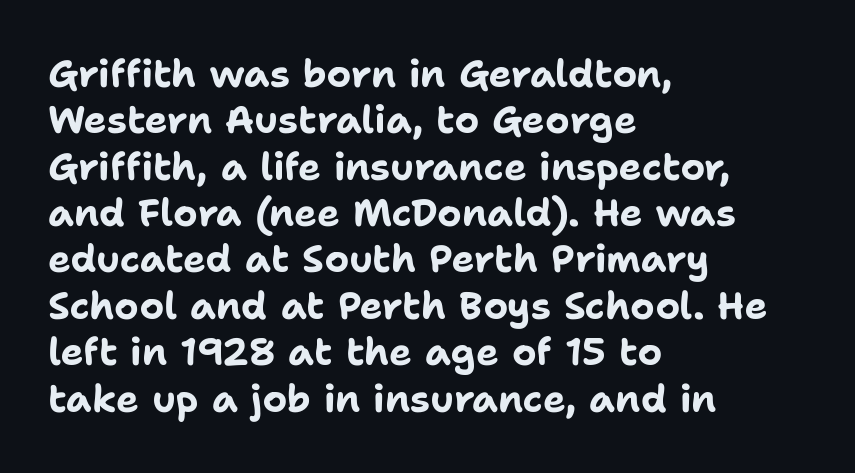
The image shows 38 px bold sans-serif type, upright; set left-aligned, line spacing 1.22x, normal letter spacing, not underlined; low stroke contrast and a medium x-height.
